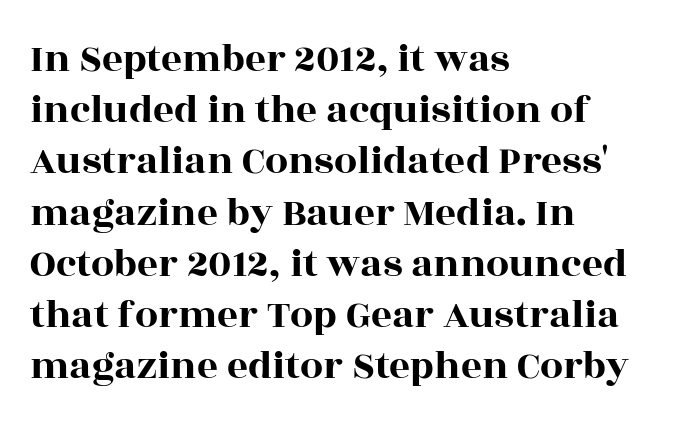
{"serif": "yes", "italic": "no", "width": "wide", "x_height": "large", "monospaced": "no", "underline": "no", "align": "left", "line_spacing": "normal", "line_spacing_ratio": 1.25, "letter_spacing": "normal", "letter_spacing_em": 0.0, "glyph_px": 41}
